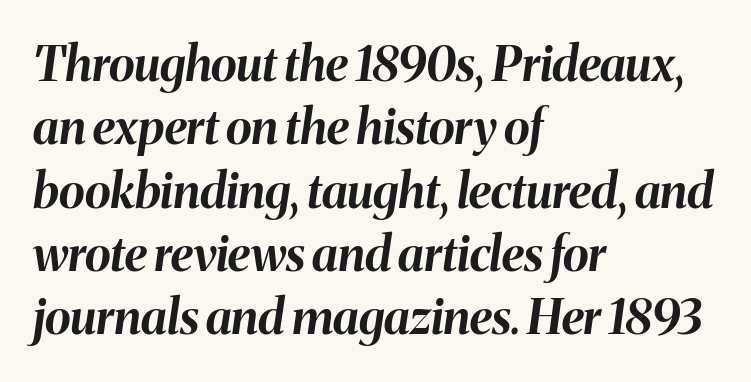
Q: Is the text bold? A: Yes.
Q: Is the text italic (slanted)? A: Yes, it leans right by about 8 degrees.
Q: Is the text underlined? A: No.
Q: How is the paragraph aligned? A: Left-aligned.
Q: Is the spacing between letters normal or unusually wide? A: Normal.
Q: Is the spacing between lines tight, normal or loose? A: Normal.
Q: Width (condensed, normal, or wide)? A: Normal.
Q: Stroke contrast? A: Medium.
Q: x-height? A: Medium.
Q: Monospaced? A: No.
